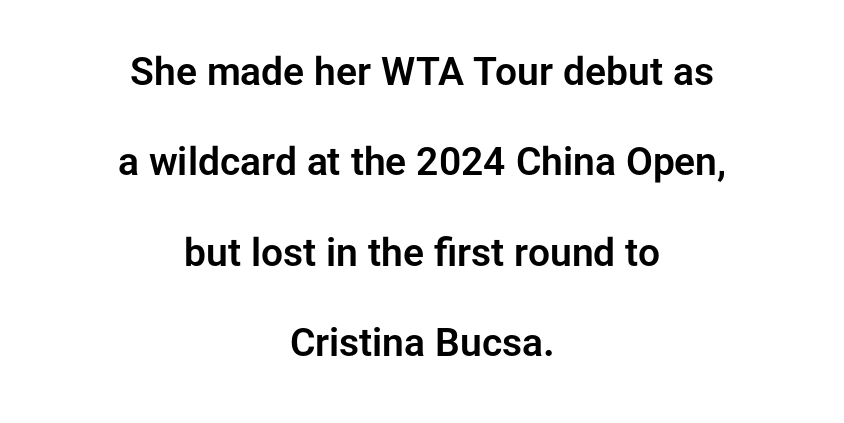
The letters carry no serifs — their stems end cleanly without finishing strokes. The typography opts for an upright posture over an oblique one. A typesetter would call this zero additional tracking. The specimen omits any rule beneath the text block's lines. A centered setting, common on invitations and titles, is used for this passage.
